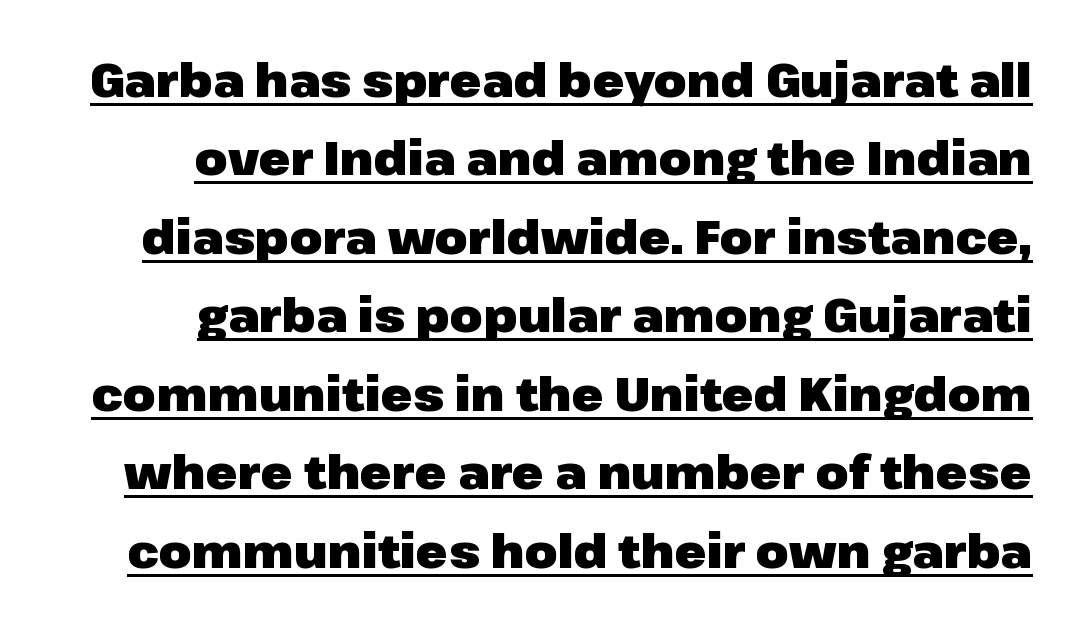
Q: Is the text bold? A: Yes.
Q: Is the text italic (slanted)? A: No, it is upright.
Q: Is the typeface a serif or a sans-serif typeface? A: Sans-serif.
Q: Is the text underlined? A: Yes.
Q: How is the paragraph aligned? A: Right-aligned.
Q: Is the spacing between letters normal or unusually wide? A: Normal.
Q: Is the spacing between lines tight, normal or loose? A: Normal.
Q: Width (condensed, normal, or wide)? A: Normal.
Q: Stroke contrast? A: Low.
Q: x-height? A: Medium.
Q: Monospaced? A: No.
